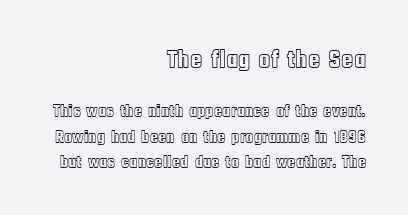
{"italic": "no", "underline": "no", "align": "right", "line_spacing": "normal", "line_spacing_ratio": 1.49, "letter_spacing": "normal", "letter_spacing_em": 0.0, "larger_block": "first", "size_ratio": 1.47, "glyph_px": 25}
